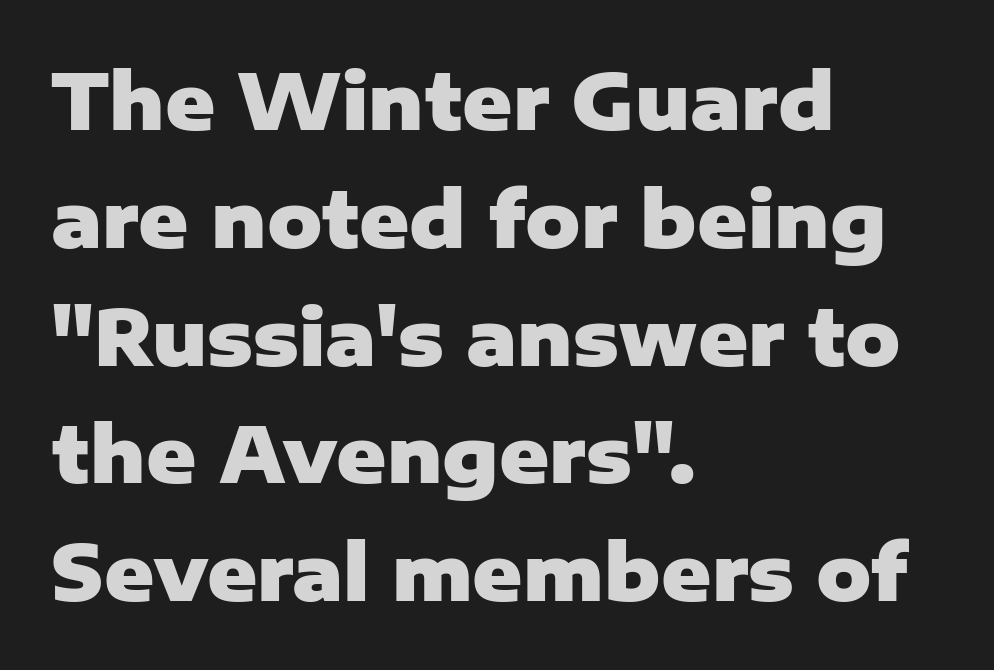
Q: Is the text bold? A: Yes.
Q: Is the text italic (slanted)? A: No, it is upright.
Q: Is the typeface a serif or a sans-serif typeface? A: Sans-serif.
Q: Is the text underlined? A: No.
Q: How is the paragraph aligned? A: Left-aligned.
Q: Is the spacing between letters normal or unusually wide? A: Normal.
Q: Is the spacing between lines tight, normal or loose? A: Normal.
Q: Width (condensed, normal, or wide)? A: Normal.
Q: Stroke contrast? A: Low.
Q: x-height? A: Medium.
Q: Monospaced? A: No.
